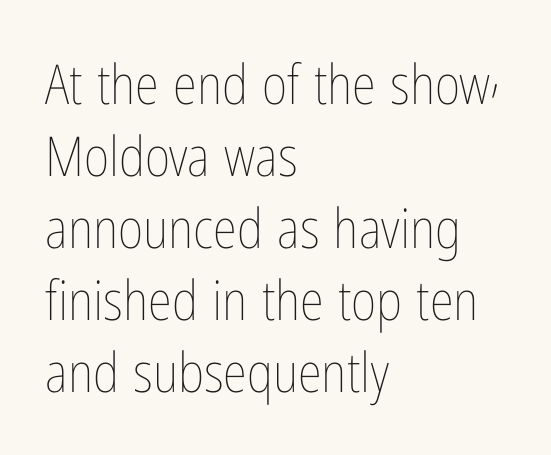
{"italic": "no", "bold": "no", "weight": "thin", "width": "condensed", "stroke_contrast": "low", "x_height": "medium", "monospaced": "no", "underline": "no", "align": "left", "line_spacing": "normal", "line_spacing_ratio": 1.31, "letter_spacing": "normal", "letter_spacing_em": 0.0, "glyph_px": 55}
